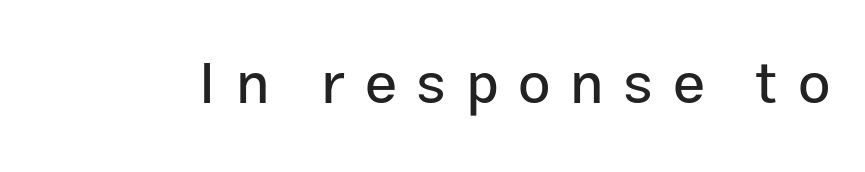
The glyphs in this specimen are sans serif. These lines have a slow, spaced-out rhythm from letter to letter. Glance below the letters and you will spot only blank space. No italicization has been applied; the sample stays upright. Do the characters align in a grid? No, the font is proportional.
